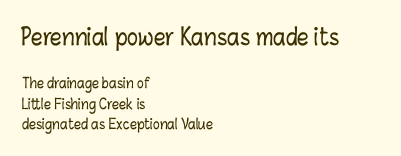
The image shows 23 px text type, upright; set left-aligned, normal line spacing (1.47x), normal letter spacing, not underlined; the first (top) block is 1.64x larger.
